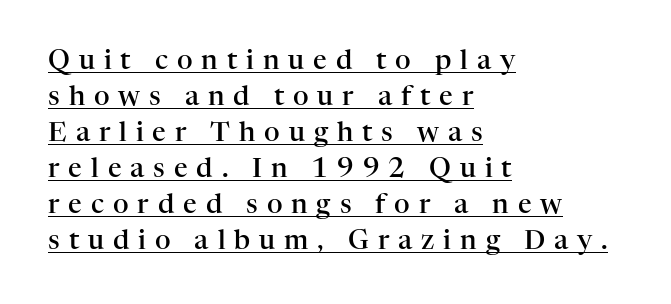
Q: Is the text bold? A: Semi-bold.
Q: Is the text italic (slanted)? A: No, it is upright.
Q: Is the text underlined? A: Yes.
Q: How is the paragraph aligned? A: Left-aligned.
Q: Is the spacing between letters normal or unusually wide? A: Unusually wide.
Q: Is the spacing between lines tight, normal or loose? A: Normal.
